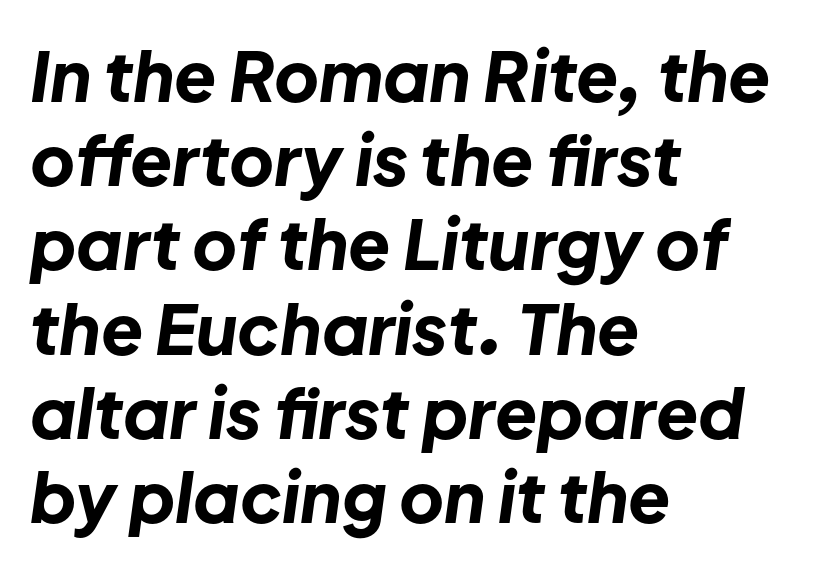
{"italic": "yes", "lean": "right", "slant_degrees": 8, "bold": "yes", "weight": "bold", "width": "normal", "stroke_contrast": "low", "x_height": "medium", "monospaced": "no", "underline": "no", "align": "left", "line_spacing_ratio": 1.22, "letter_spacing": "normal", "letter_spacing_em": 0.0, "glyph_px": 69}
